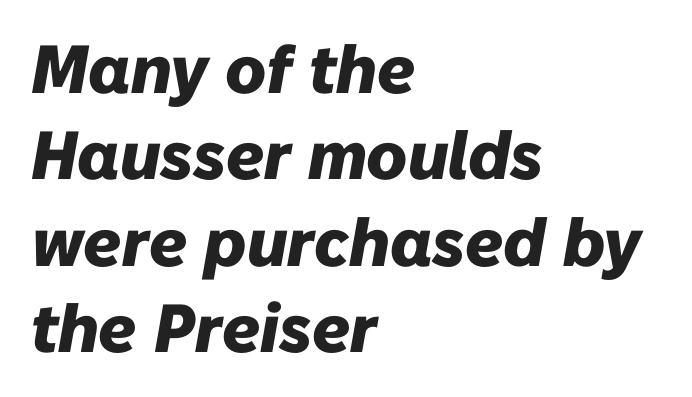
This rendering leaves character spacing at its baseline value. Horizontally, the lines are justified to the leading edge only. Rows of type keep a routine distance in the vertical direction. Do the characters align in a grid? No, the font is proportional. The space beneath each line is pristine and unruled. Strokes here are thick enough to call this a true bold.
